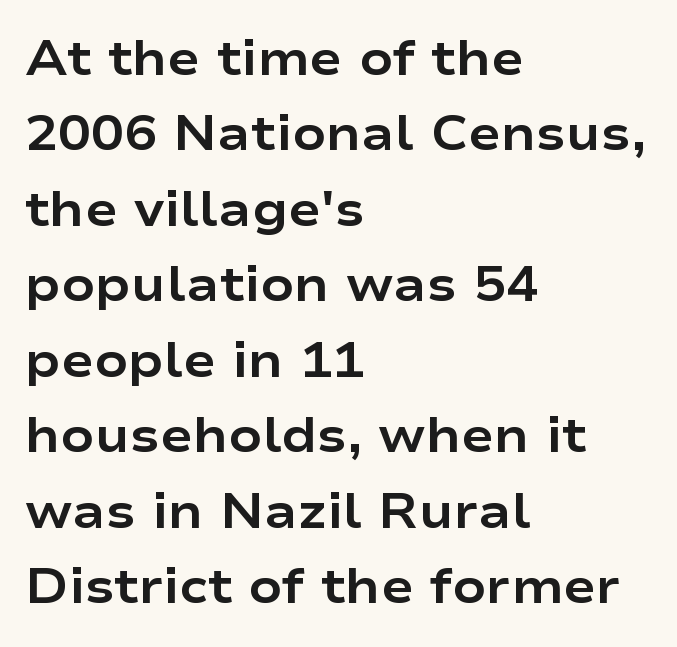
A typesetter would label this face a sans. The paragraph shown leans on its left margin. This sample uses an upright cut, with every glyph sitting square on the baseline. The designer left line spacing at the default. Here the glyphs are tracked normally, forming tight word shapes.
